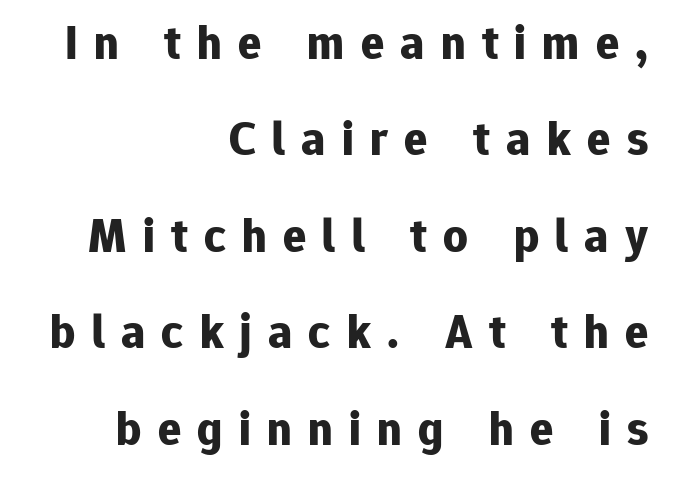
The image shows 48 px bold sans-serif type, upright; set right-aligned, loose line spacing (2.01x), unusually wide letter spacing (+0.34 em), not underlined; low stroke contrast and a medium x-height.
